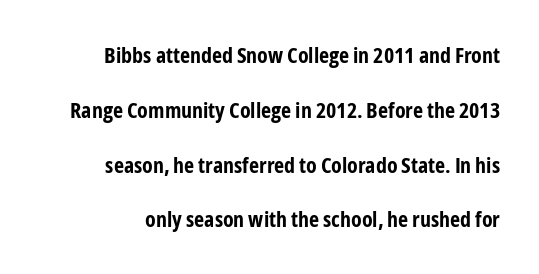
{"italic": "no", "bold": "yes", "underline": "no", "line_spacing": "loose", "line_spacing_ratio": 2.49, "letter_spacing": "normal", "letter_spacing_em": 0.0, "glyph_px": 22}
